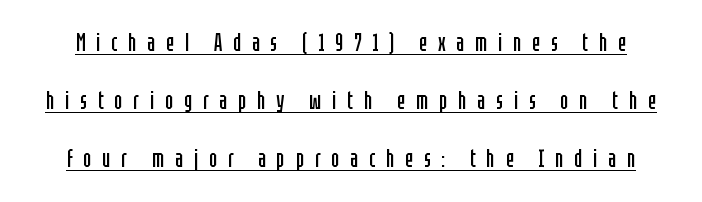
The image shows 24 px text type, upright; set loose line spacing (2.41x), unusually wide letter spacing (+0.45 em), underlined.
